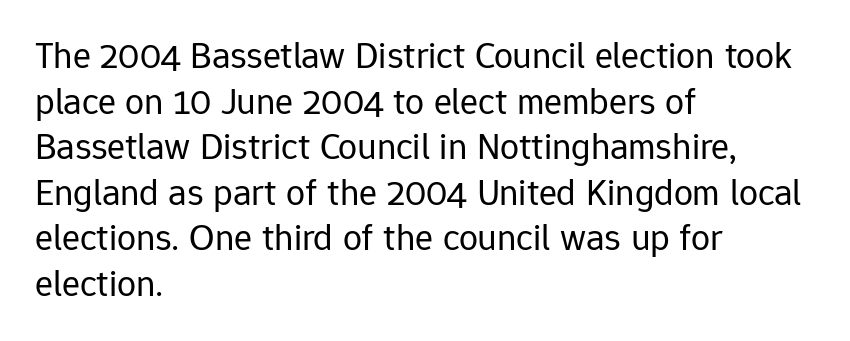
{"serif": "no", "italic": "no", "bold": "no", "weight": "regular", "width": "normal", "stroke_contrast": "low", "x_height": "medium", "monospaced": "no", "underline": "no", "align": "left", "line_spacing_ratio": 1.2, "letter_spacing": "normal", "letter_spacing_em": 0.0, "glyph_px": 38}
